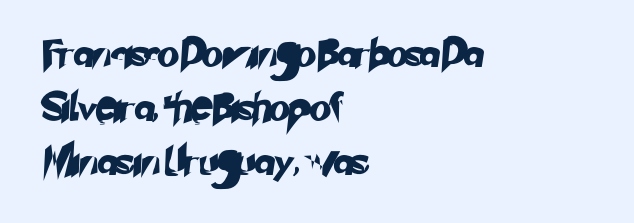
Q: Is the typeface a serif or a sans-serif typeface? A: Sans-serif.
Q: Is the text underlined? A: No.
Q: How is the paragraph aligned? A: Left-aligned.
Q: Is the spacing between letters normal or unusually wide? A: Normal.
Q: Is the spacing between lines tight, normal or loose? A: Loose.
Q: Width (condensed, normal, or wide)? A: Normal.
Q: Stroke contrast? A: Low.
Q: x-height? A: Small.
Q: Monospaced? A: No.
